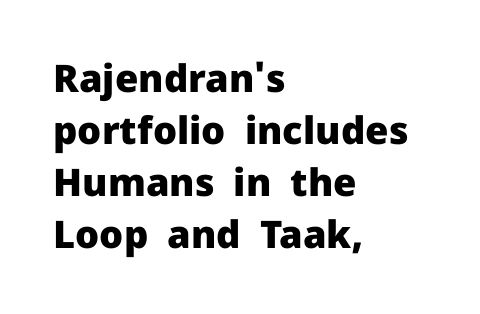
Q: Is the text bold? A: Yes.
Q: Is the text italic (slanted)? A: No, it is upright.
Q: Is the typeface a serif or a sans-serif typeface? A: Sans-serif.
Q: Is the text underlined? A: No.
Q: How is the paragraph aligned? A: Left-aligned.
Q: Is the spacing between letters normal or unusually wide? A: Normal.
Q: Is the spacing between lines tight, normal or loose? A: Normal.
Q: Width (condensed, normal, or wide)? A: Normal.
Q: Stroke contrast? A: Low.
Q: x-height? A: Medium.
Q: Monospaced? A: No.
